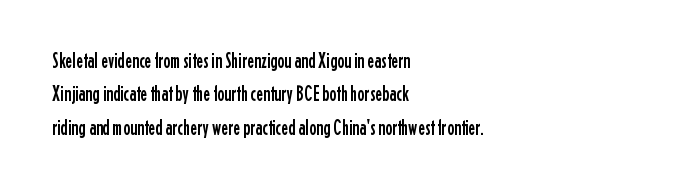
Q: Is the text italic (slanted)? A: No, it is upright.
Q: Is the text underlined? A: No.
Q: How is the paragraph aligned? A: Left-aligned.
Q: Is the spacing between letters normal or unusually wide? A: Normal.
Q: Is the spacing between lines tight, normal or loose? A: Normal.
